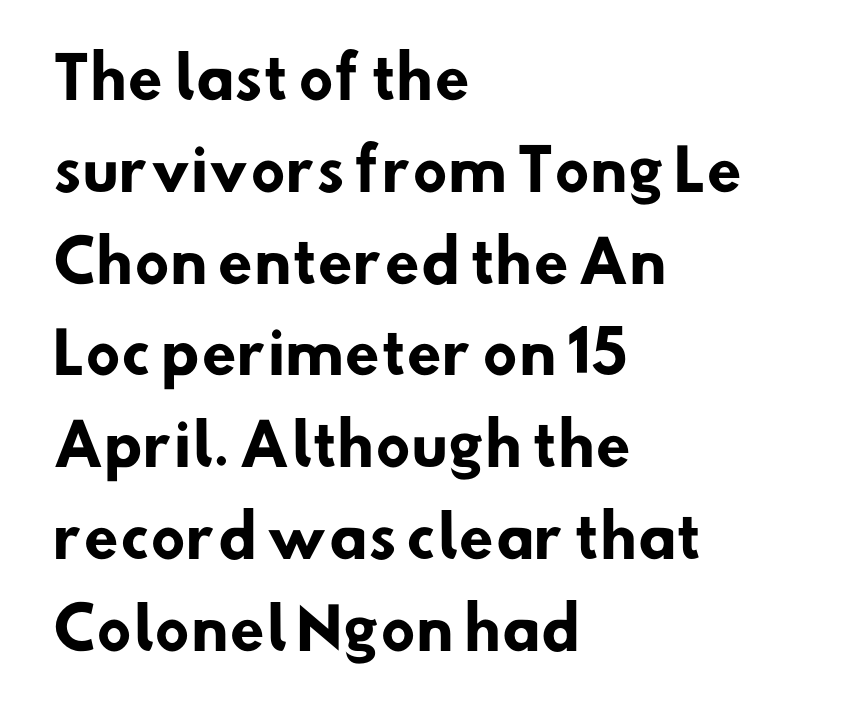
{"serif": "no", "bold": "yes", "weight": "heavy", "width": "normal", "stroke_contrast": "low", "x_height": "small", "monospaced": "no", "underline": "no", "align": "left", "line_spacing": "normal", "line_spacing_ratio": 1.61, "letter_spacing": "normal", "letter_spacing_em": 0.0, "glyph_px": 57}
